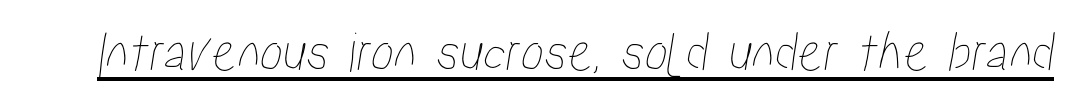
Q: Is the text underlined? A: Yes.
Q: Is the spacing between letters normal or unusually wide? A: Normal.
Q: Width (condensed, normal, or wide)? A: Condensed.
Q: Stroke contrast? A: Low.
Q: x-height? A: Medium.
Q: Monospaced? A: No.
